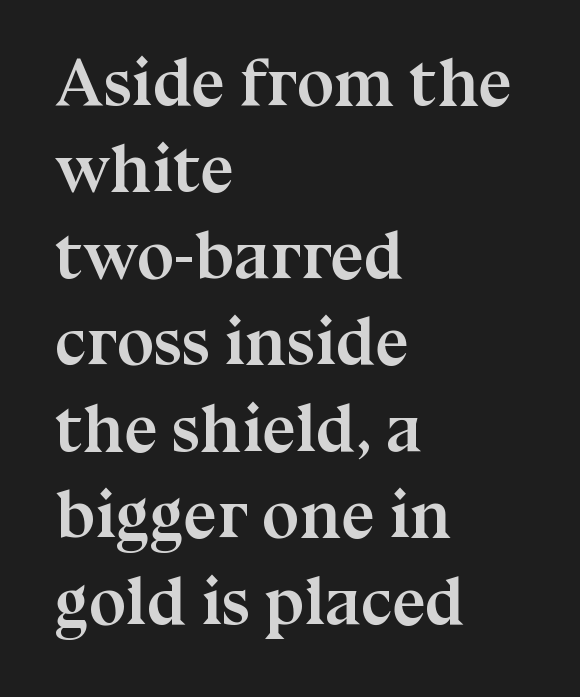
{"serif": "yes", "italic": "no", "bold": "yes", "weight": "semibold", "width": "normal", "stroke_contrast": "medium", "x_height": "medium", "monospaced": "no", "underline": "no", "align": "left", "line_spacing": "normal", "line_spacing_ratio": 1.29, "letter_spacing": "normal", "letter_spacing_em": 0.0, "glyph_px": 67}
